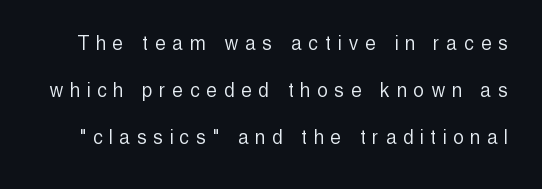
The image shows 23 px text type, upright; set loose line spacing (2.05x), unusually wide letter spacing (+0.32 em), not underlined.
